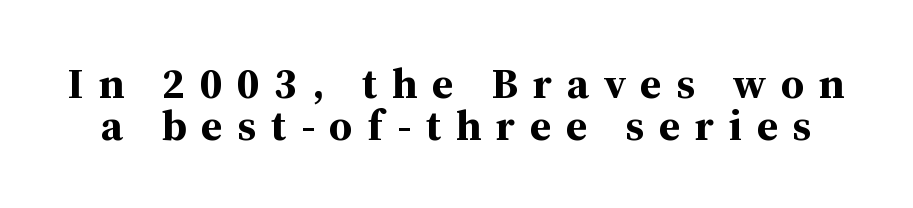
{"serif": "yes", "italic": "no", "bold": "yes", "weight": "bold", "width": "normal", "stroke_contrast": "medium", "x_height": "medium", "monospaced": "no", "underline": "no", "line_spacing": "tight", "line_spacing_ratio": 0.97, "letter_spacing": "wide", "letter_spacing_em": 0.34, "glyph_px": 43}
